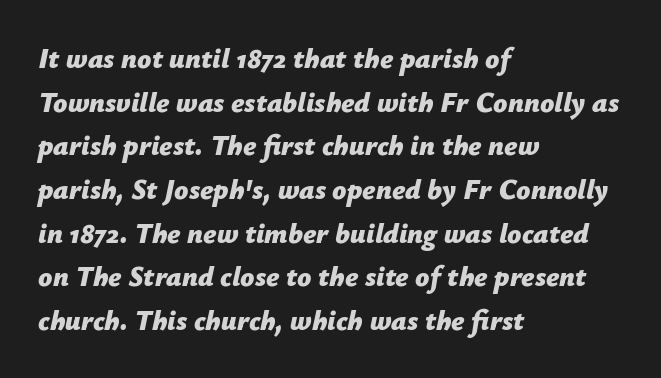
{"italic": "yes", "lean": "right", "slant_degrees": 12, "bold": "yes", "weight": "bold", "width": "normal", "stroke_contrast": "low", "x_height": "medium", "monospaced": "no", "underline": "no", "align": "left", "line_spacing": "normal", "line_spacing_ratio": 1.56, "letter_spacing": "normal", "letter_spacing_em": 0.0, "glyph_px": 28}
